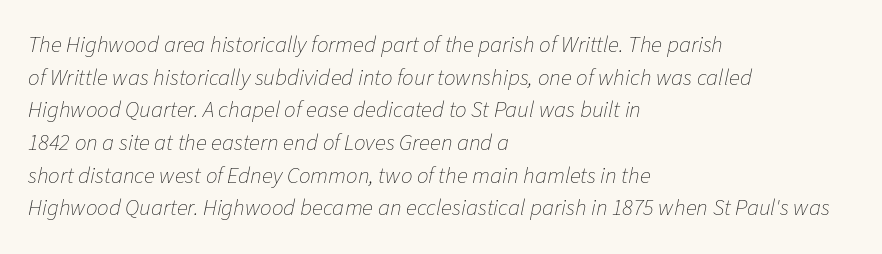
Q: Is the text bold? A: No.
Q: Is the text italic (slanted)? A: Yes, it leans right by about 11 degrees.
Q: Is the text underlined? A: No.
Q: How is the paragraph aligned? A: Left-aligned.
Q: Is the spacing between letters normal or unusually wide? A: Normal.
Q: Is the spacing between lines tight, normal or loose? A: Normal.
